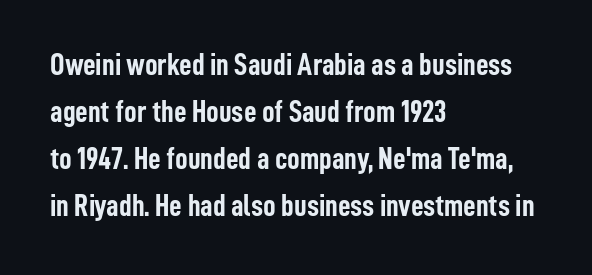
{"serif": "no", "italic": "no", "bold": "yes", "weight": "semibold", "width": "condensed", "stroke_contrast": "low", "x_height": "medium", "monospaced": "no", "underline": "no", "align": "left", "line_spacing": "normal", "line_spacing_ratio": 1.52, "letter_spacing": "normal", "letter_spacing_em": 0.0, "glyph_px": 31}
